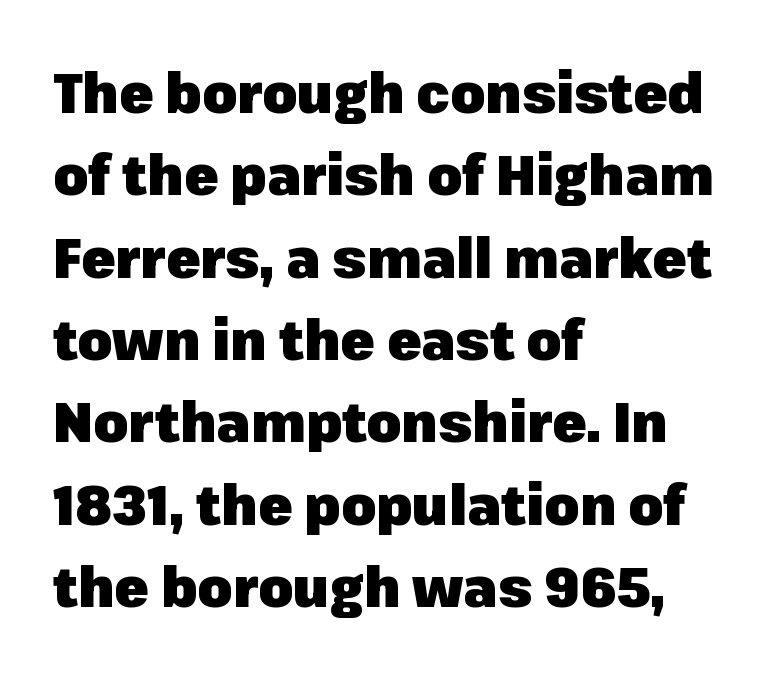
The words here are not underlined. Looks like regular typesetting: each glyph gets only the width it needs. Observe the absence of serifs on each vertical stroke in this sample. What weight is shown? A full bold with thick strokes.
